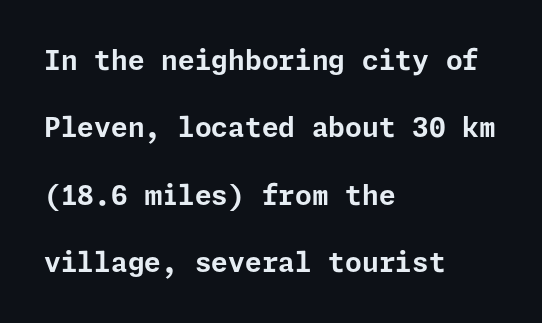
The image shows 27 px bold type, upright; set left-aligned, loose line spacing (2.5x), normal letter spacing, not underlined.
